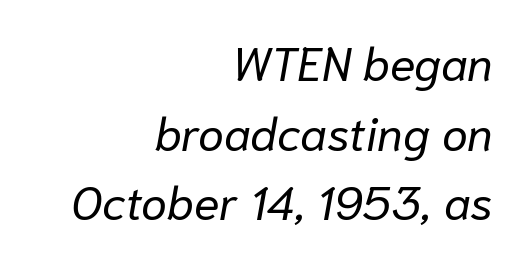
{"italic": "yes", "lean": "right", "slant_degrees": 10, "bold": "no", "weight": "regular", "width": "normal", "stroke_contrast": "low", "x_height": "medium", "monospaced": "no", "underline": "no", "align": "right", "line_spacing": "normal", "line_spacing_ratio": 1.48, "letter_spacing": "normal", "letter_spacing_em": 0.0, "glyph_px": 47}
